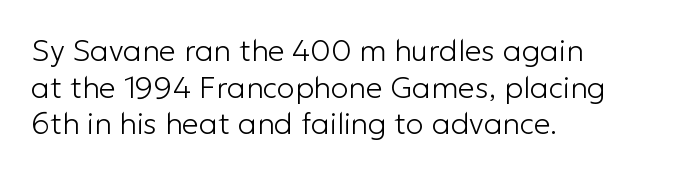
{"serif": "no", "italic": "no", "bold": "no", "weight": "light", "width": "normal", "stroke_contrast": "low", "x_height": "medium", "monospaced": "no", "underline": "no", "align": "left", "line_spacing_ratio": 1.22, "letter_spacing": "normal", "letter_spacing_em": 0.0, "glyph_px": 30}
